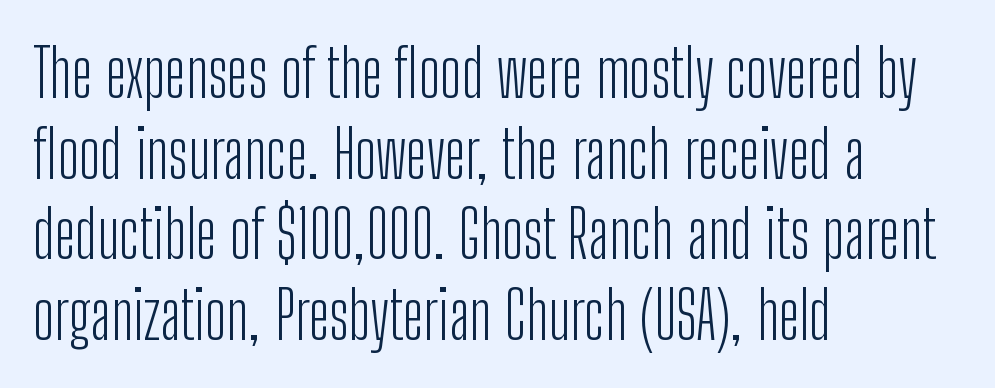
The image shows 66 px light, condensed sans-serif type, upright; set left-aligned, line spacing 1.22x, normal letter spacing, not underlined; low stroke contrast and a medium x-height.
